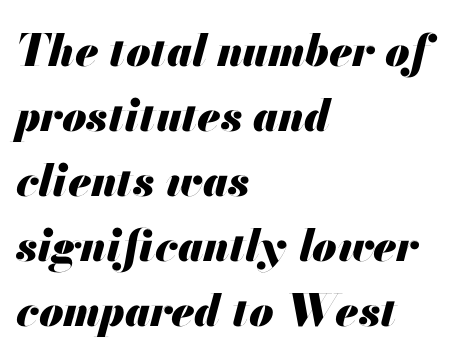
{"italic": "yes", "lean": "right", "slant_degrees": 13, "bold": "yes", "weight": "heavy", "width": "normal", "stroke_contrast": "medium", "x_height": "small", "monospaced": "no", "underline": "no", "align": "left", "line_spacing": "normal", "line_spacing_ratio": 1.48, "letter_spacing": "normal", "letter_spacing_em": 0.0, "glyph_px": 44}
